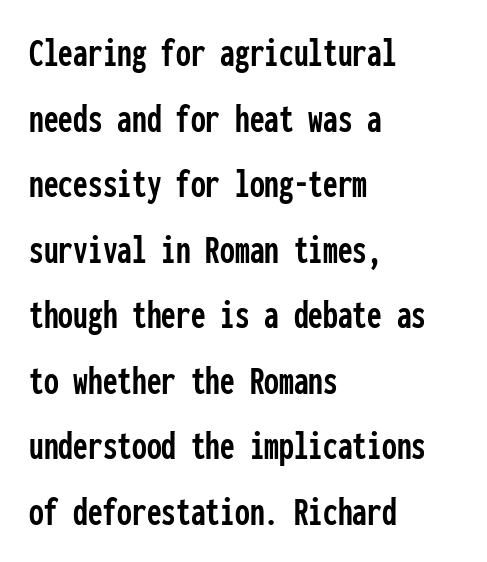
Here the designer chose a console-style face with uniform glyph widths. How are the letters spaced? Ordinarily, with no added tracking. The letters stand upright; this is a roman face. These lines sit exactly where default settings would place them. The lines in this sample share a left origin and differ only in where they stop.
